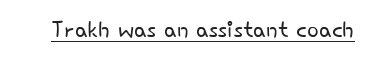
Q: Is the text bold? A: No.
Q: Is the text italic (slanted)? A: No, it is upright.
Q: Is the typeface a serif or a sans-serif typeface? A: Sans-serif.
Q: Is the text underlined? A: Yes.
Q: Is the spacing between letters normal or unusually wide? A: Normal.
Q: Width (condensed, normal, or wide)? A: Normal.
Q: Stroke contrast? A: Low.
Q: x-height? A: Small.
Q: Monospaced? A: No.
